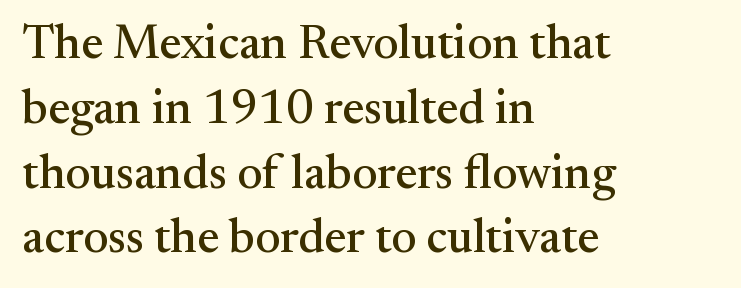
{"serif": "yes", "italic": "no", "width": "normal", "stroke_contrast": "medium", "x_height": "small", "monospaced": "no", "underline": "no", "align": "left", "line_spacing": "normal", "line_spacing_ratio": 1.35, "letter_spacing": "normal", "letter_spacing_em": 0.0, "glyph_px": 48}
